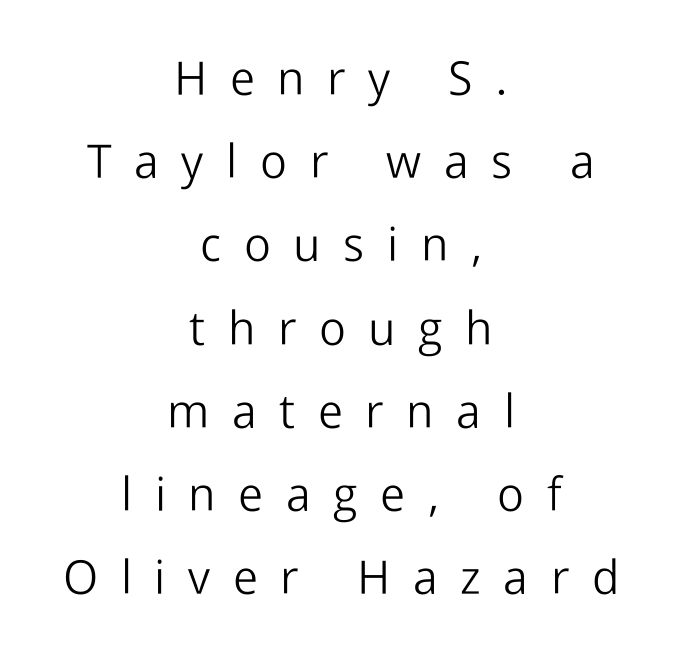
Note the varied advance widths — an 'i' is clearly narrower than an 'm'. Which margin do the lines hug? Neither — every line sits in the middle. Serifs: no, the terminals of the letterforms are clean. Tracking here is generous; glyphs stand well apart from one another.
